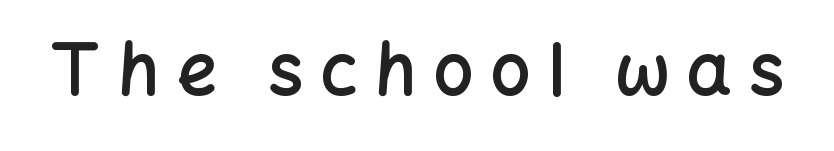
{"serif": "no", "italic": "no", "bold": "semi", "weight": "semibold", "width": "normal", "stroke_contrast": "low", "x_height": "medium", "monospaced": "no", "underline": "no", "letter_spacing": "wide", "letter_spacing_em": 0.24, "glyph_px": 71}
